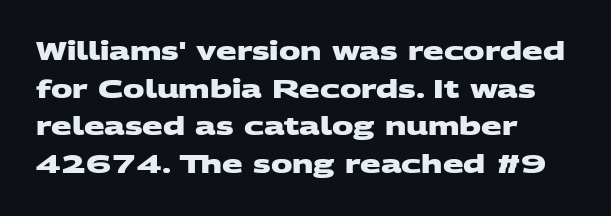
The image shows 24 px bold type; set left-aligned, normal line spacing (1.57x), normal letter spacing, not underlined.
